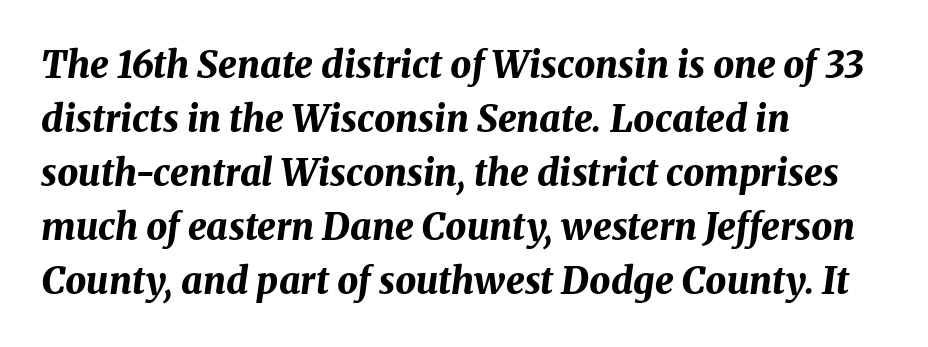
The image shows 37 px bold type, italic (leaning right); set left-aligned, normal line spacing (1.46x), normal letter spacing, not underlined; medium stroke contrast and a medium x-height.
